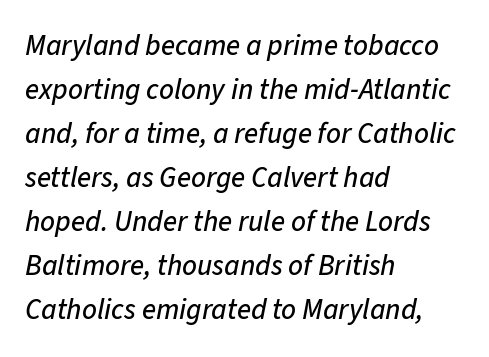
Glyph-to-glyph distance matches everyday printed text. The paragraph shown leans on its left margin. Each letter keeps its own natural width here, so spacing adapts to shape. The foot of each line stays bare and open. The letters are slanted; this is an italic face.
